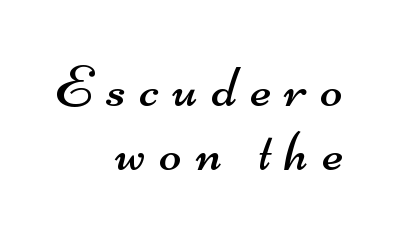
{"serif": "no", "bold": "no", "weight": "regular", "width": "wide", "stroke_contrast": "medium", "x_height": "small", "monospaced": "no", "underline": "no", "align": "right", "line_spacing": "tight", "line_spacing_ratio": 1.08, "letter_spacing": "wide", "letter_spacing_em": 0.23, "glyph_px": 59}
